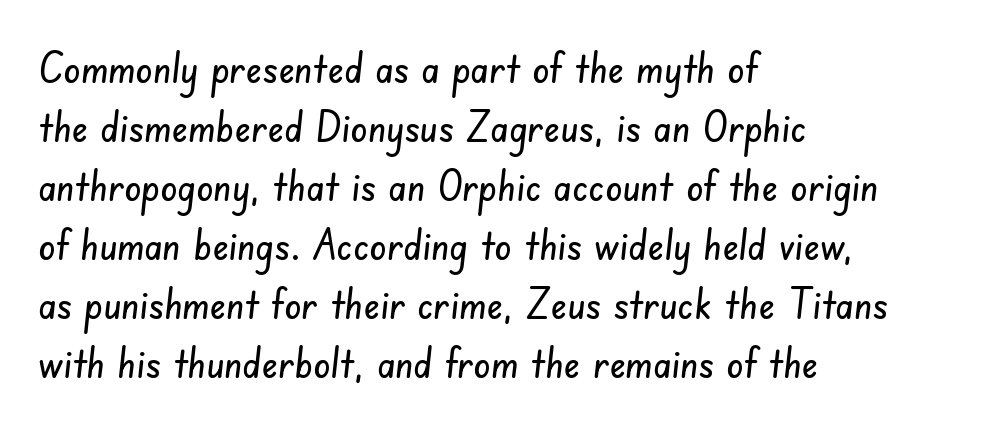
Q: Is the typeface a serif or a sans-serif typeface? A: Sans-serif.
Q: Is the text underlined? A: No.
Q: How is the paragraph aligned? A: Left-aligned.
Q: Is the spacing between letters normal or unusually wide? A: Normal.
Q: Is the spacing between lines tight, normal or loose? A: Normal.
Q: Width (condensed, normal, or wide)? A: Condensed.
Q: Stroke contrast? A: Low.
Q: x-height? A: Small.
Q: Monospaced? A: No.
